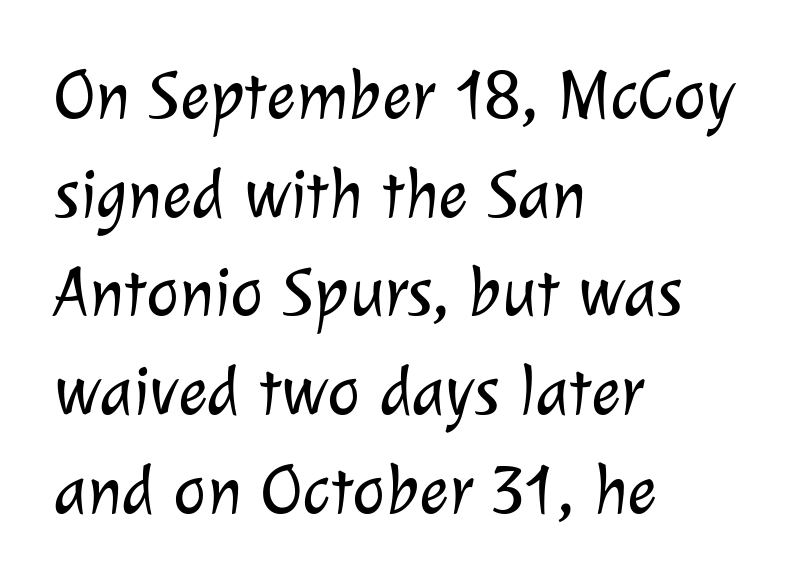
The image shows 70 px light sans-serif type; set left-aligned, normal line spacing (1.41x), normal letter spacing, not underlined; low stroke contrast and a medium x-height.
